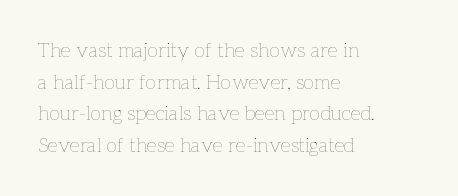
Teacher's note: observe the even left margin — that is flush-left alignment. The passage shown is not underscored anywhere. The rendering uses a moderate line-height, typical for paragraphs. Ascenders rise straight up at ninety degrees. Nobody touched the tracking dial on this one.
